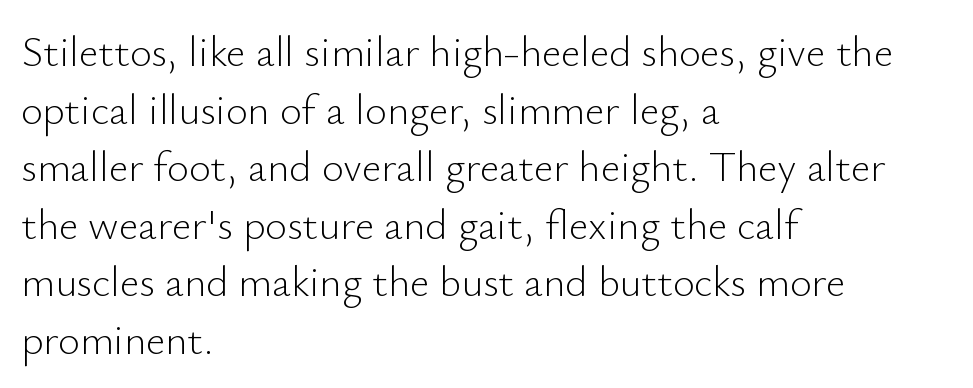
The paragraph shown leans on its left margin. This rendering features lettering with no underline. A roman cut, with each character standing at attention. You could call the tracking neutral — neither tight nor loose.
